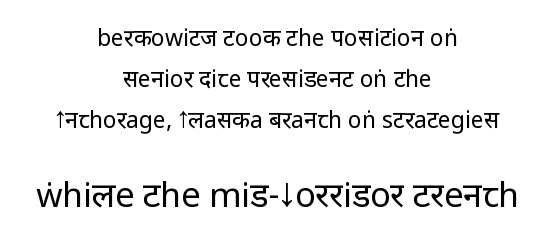
What kind of face is this? One without serifs — a sans. Weight: not bold — regular or lighter. In terms of letterspacing, this is plain default setting. Do the letters lean? They stand straight.
